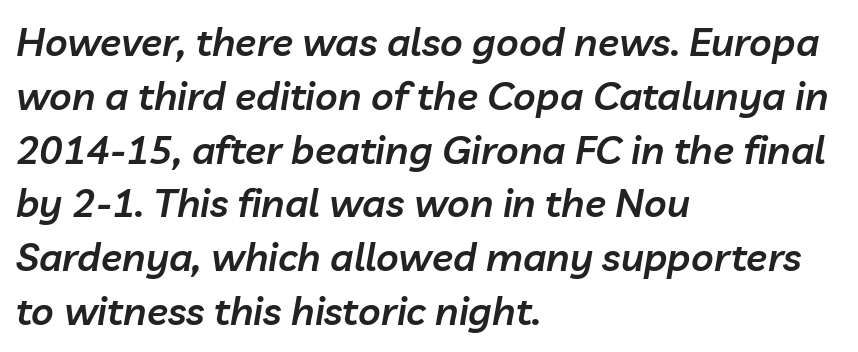
{"italic": "yes", "lean": "right", "slant_degrees": 10, "bold": "semi", "weight": "semibold", "width": "normal", "stroke_contrast": "low", "x_height": "medium", "monospaced": "no", "underline": "no", "align": "left", "line_spacing": "normal", "line_spacing_ratio": 1.38, "letter_spacing": "normal", "letter_spacing_em": 0.0, "glyph_px": 39}
